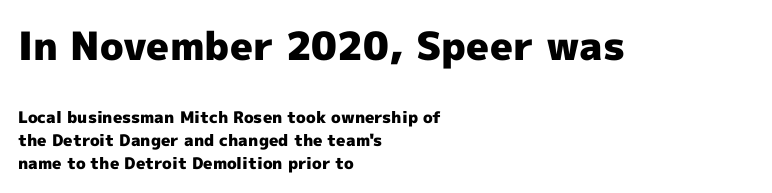
Q: Is the text bold? A: Yes.
Q: Is the text italic (slanted)? A: No, it is upright.
Q: Is the typeface a serif or a sans-serif typeface? A: Sans-serif.
Q: Is the text underlined? A: No.
Q: How is the paragraph aligned? A: Left-aligned.
Q: Is the spacing between letters normal or unusually wide? A: Normal.
Q: Is the spacing between lines tight, normal or loose? A: Normal.
Q: Which block of text is set in a larger size, the first (top) or the second (bottom)? A: The first (top) one.
Q: Width (condensed, normal, or wide)? A: Normal.
Q: x-height? A: Medium.
Q: Monospaced? A: No.
